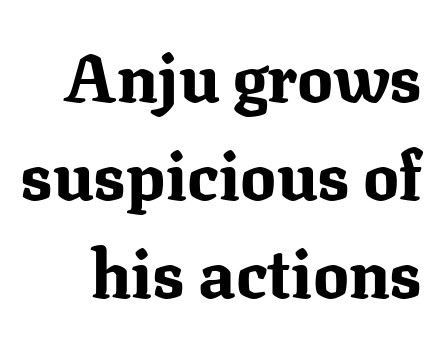
The typeface chosen for these lines features serifs. The typesetting leans heavy: a genuine bold. This rendering leaves character spacing at its baseline value. The line-height multiplier appears to be the usual default. Descenders are the only things crossing below the line.
